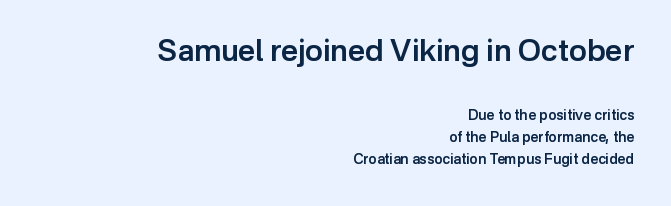
{"serif": "no", "italic": "no", "bold": "semi", "weight": "semibold", "width": "normal", "stroke_contrast": "low", "x_height": "medium", "monospaced": "no", "underline": "no", "align": "right", "line_spacing": "normal", "line_spacing_ratio": 1.59, "letter_spacing": "normal", "letter_spacing_em": 0.0, "larger_block": "first", "size_ratio": 2.14, "glyph_px": 30}
